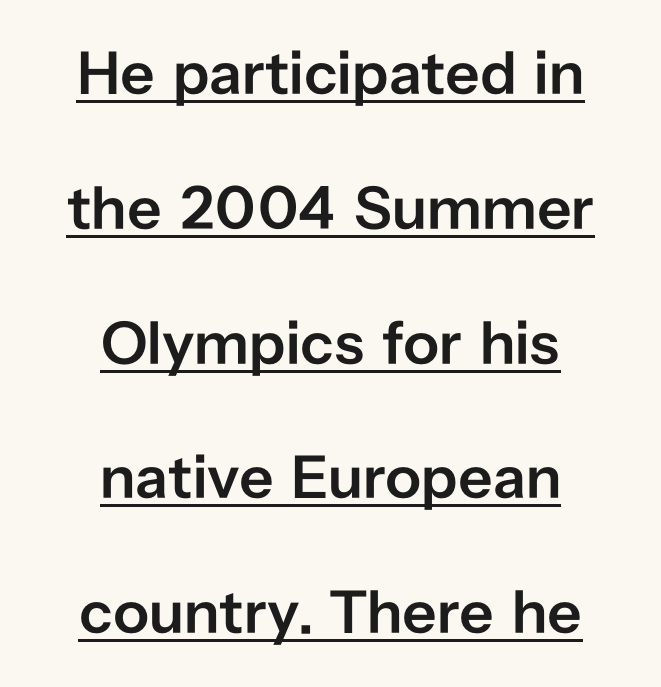
The image shows 61 px semibold sans-serif type, upright; set centered, loose line spacing (2.21x), normal letter spacing, underlined; low stroke contrast and a medium x-height.
